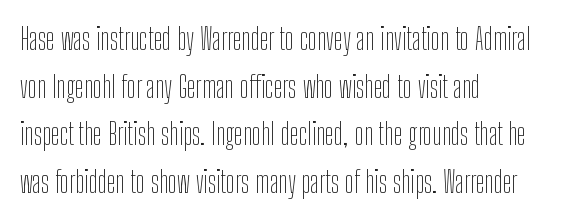
Varying glyph widths throughout — classic text-font behaviour. Only glyphs here, with clear space below each row. Does the lettering tilt? It doesn't — this is upright. The setting favours the left margin, as ordinary paragraphs usually do. Look at the tracking — it's just the regular setting, nothing added. The letters look calm and open, with moderate or lighter stems.
